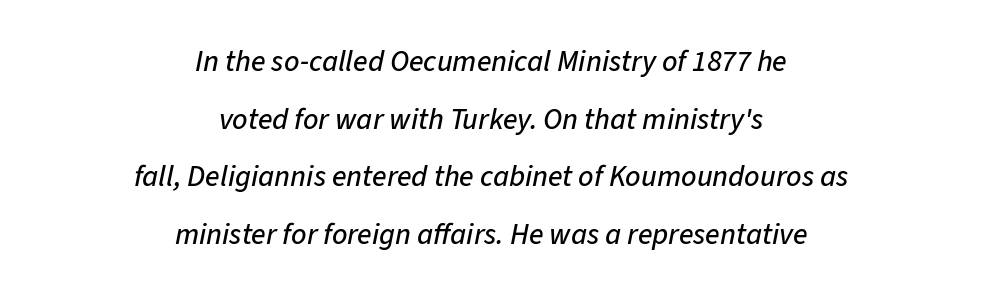
Does the lettering tilt? It does — this is italic. Which margin do the lines hug? Neither — every line sits in the middle. Beneath every word, the page is bare. Tracking here is standard; glyphs follow each other at the usual distance.
